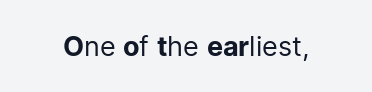
The image shows 27 px text type, upright; set normal letter spacing, not underlined.
